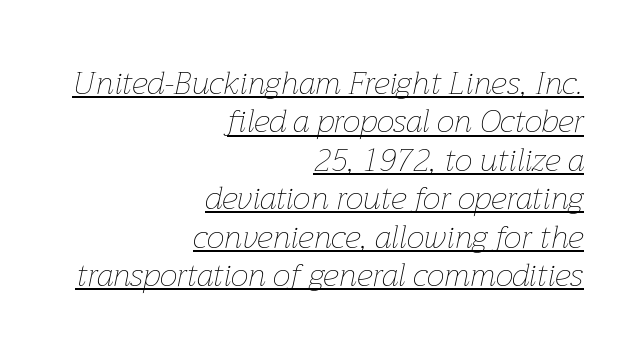
The image shows 32 px thin type, italic (leaning right); set right-aligned, line spacing 1.2x, normal letter spacing, underlined; low stroke contrast and a medium x-height.
